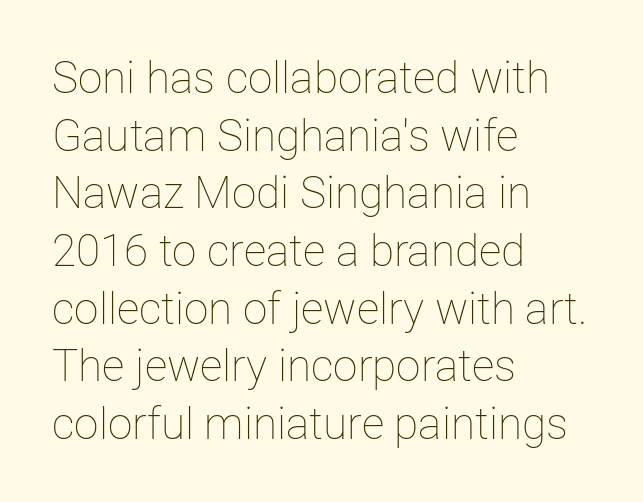
{"italic": "no", "bold": "no", "weight": "thin", "width": "normal", "stroke_contrast": "low", "x_height": "medium", "monospaced": "no", "underline": "no", "align": "left", "line_spacing": "normal", "line_spacing_ratio": 1.31, "letter_spacing": "normal", "letter_spacing_em": 0.0, "glyph_px": 44}
